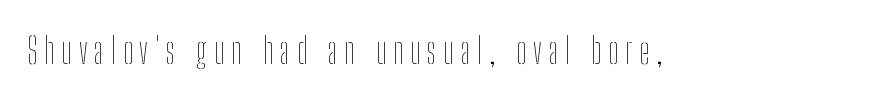
Q: Is the text bold? A: No.
Q: Is the text italic (slanted)? A: No, it is upright.
Q: Is the text underlined? A: No.
Q: Width (condensed, normal, or wide)? A: Condensed.
Q: Stroke contrast? A: Low.
Q: x-height? A: Medium.
Q: Monospaced? A: No.
